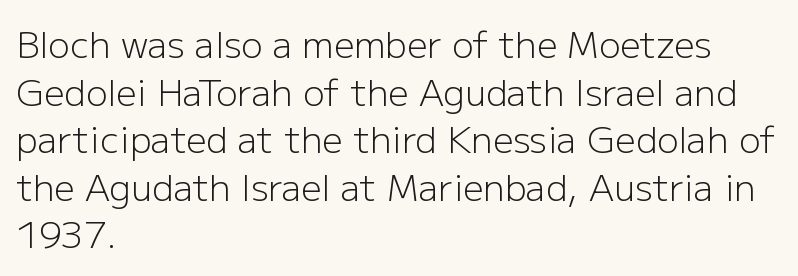
Stroke terminals: plain, sans-serif. A typesetter would call this proportional, since set widths differ per character. Nothing unusual about the tracking: characters are spaced as the font intends. The passage shown is not underscored anywhere. Each stroke keeps to a modest, everyday thickness or less.
